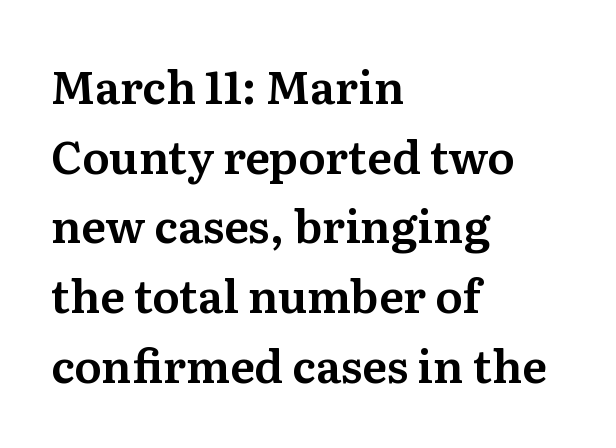
The image shows 45 px serif type, upright; set left-aligned, normal line spacing (1.55x), normal letter spacing, not underlined; medium stroke contrast and a medium x-height.
